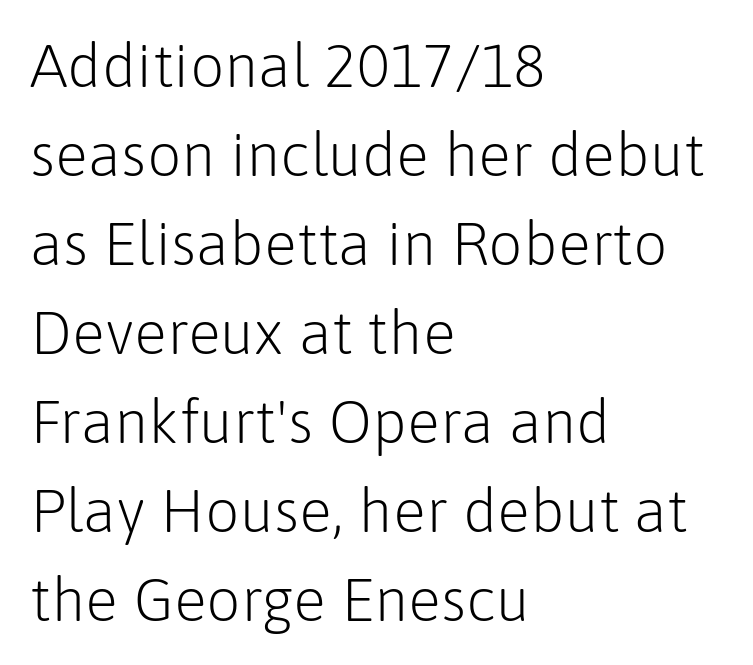
Q: Is the text bold? A: No.
Q: Is the text italic (slanted)? A: No, it is upright.
Q: Is the typeface a serif or a sans-serif typeface? A: Sans-serif.
Q: Is the text underlined? A: No.
Q: How is the paragraph aligned? A: Left-aligned.
Q: Is the spacing between letters normal or unusually wide? A: Normal.
Q: Is the spacing between lines tight, normal or loose? A: Normal.
Q: Width (condensed, normal, or wide)? A: Normal.
Q: Stroke contrast? A: Low.
Q: x-height? A: Medium.
Q: Monospaced? A: No.
